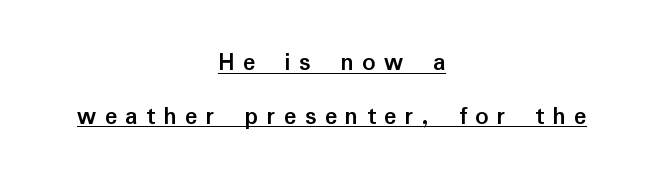
Q: Is the text bold? A: Yes.
Q: Is the text italic (slanted)? A: No, it is upright.
Q: Is the text underlined? A: Yes.
Q: How is the paragraph aligned? A: Centered.
Q: Is the spacing between letters normal or unusually wide? A: Unusually wide.
Q: Is the spacing between lines tight, normal or loose? A: Loose.
